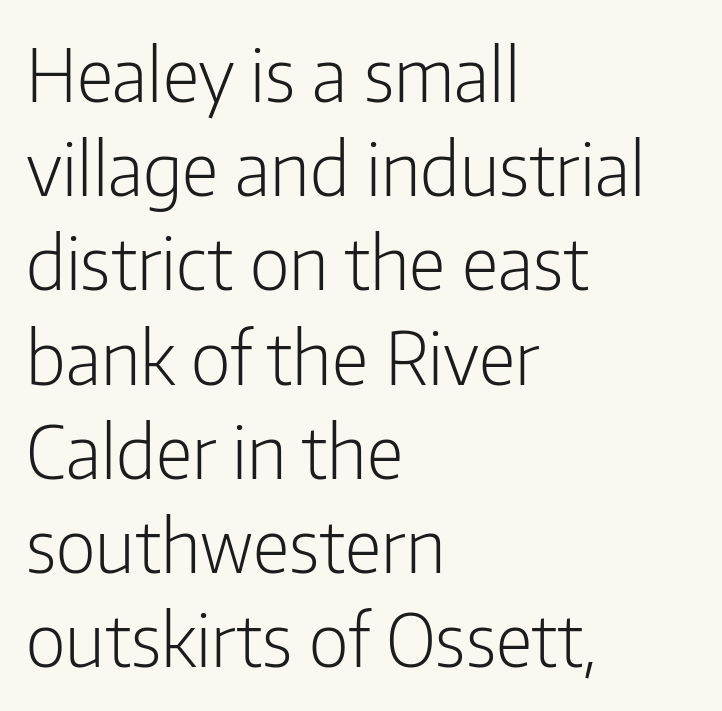
Q: Is the text bold? A: No.
Q: Is the text italic (slanted)? A: No, it is upright.
Q: Is the typeface a serif or a sans-serif typeface? A: Sans-serif.
Q: Is the text underlined? A: No.
Q: How is the paragraph aligned? A: Left-aligned.
Q: Is the spacing between letters normal or unusually wide? A: Normal.
Q: Is the spacing between lines tight, normal or loose? A: Normal.
Q: Width (condensed, normal, or wide)? A: Condensed.
Q: Stroke contrast? A: Low.
Q: x-height? A: Medium.
Q: Monospaced? A: No.
